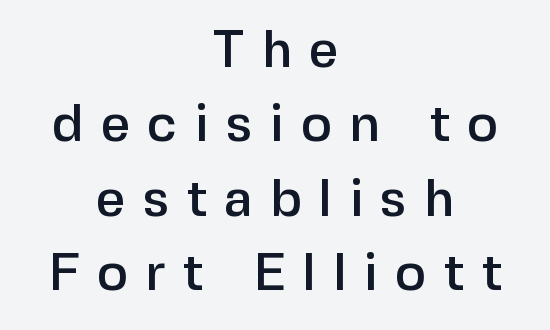
Q: Is the text italic (slanted)? A: No, it is upright.
Q: Is the typeface a serif or a sans-serif typeface? A: Sans-serif.
Q: Is the text underlined? A: No.
Q: How is the paragraph aligned? A: Centered.
Q: Is the spacing between letters normal or unusually wide? A: Unusually wide.
Q: Is the spacing between lines tight, normal or loose? A: Normal.
Q: Width (condensed, normal, or wide)? A: Normal.
Q: Stroke contrast? A: Low.
Q: x-height? A: Medium.
Q: Monospaced? A: No.
